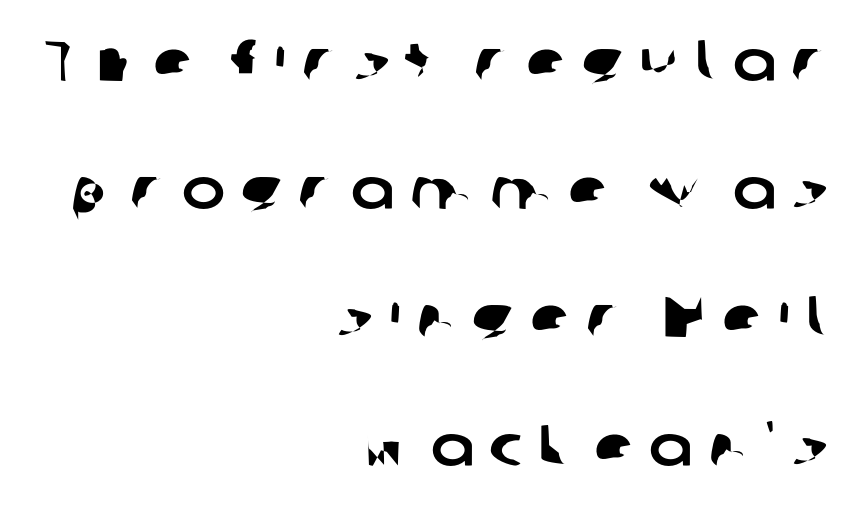
The area under the type is left untouched. Short and long lines alike share a common ending point at right. Spacing verdict: proportional, widths tailored to each character. Each letter's strokes conclude bluntly, with no projecting serifs. Honestly, the rows look like they've been pulled way apart.
